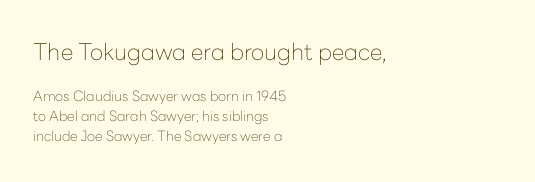
Q: Is the text bold? A: No.
Q: Is the text italic (slanted)? A: No, it is upright.
Q: Is the text underlined? A: No.
Q: How is the paragraph aligned? A: Left-aligned.
Q: Is the spacing between letters normal or unusually wide? A: Normal.
Q: Is the spacing between lines tight, normal or loose? A: Normal.
Q: Which block of text is set in a larger size, the first (top) or the second (bottom)? A: The first (top) one.
